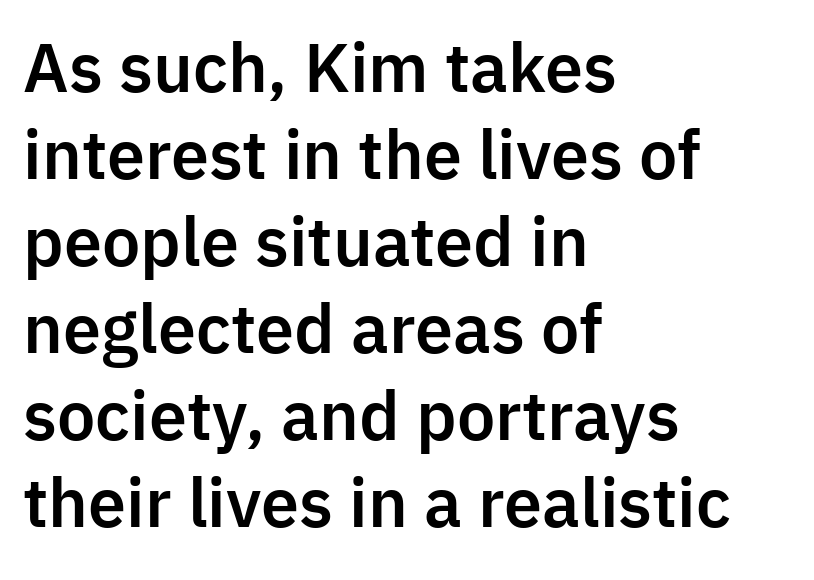
The image shows 65 px sans-serif type, upright; set left-aligned, normal line spacing (1.34x), normal letter spacing, not underlined; low stroke contrast and a medium x-height.
